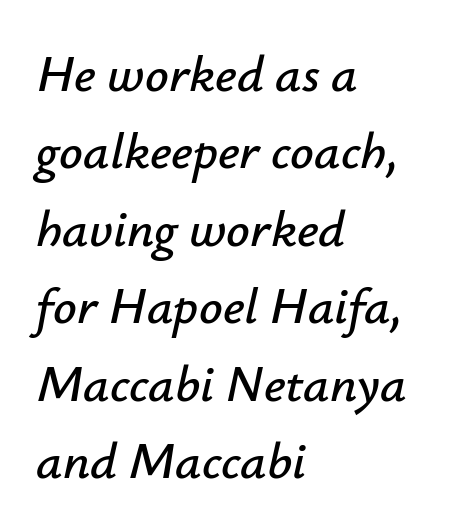
Do the characters align in a grid? No, the font is proportional. The letters are slanted; this is an italic face. The typesetter chose a ragged-right arrangement here. The lines sit at an ordinary, default distance from one another. Compared with typical body copy, the letter spacing here is the same. Words float on clear page, feet unadorned.
